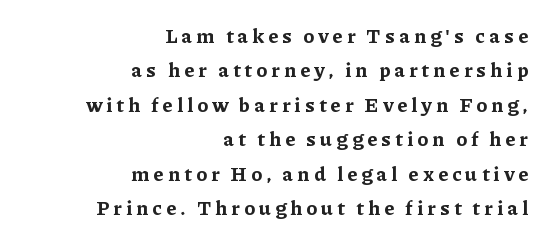
The image shows 20 px bold type, upright; set right-aligned, line spacing 1.72x, unusually wide letter spacing (+0.2 em), not underlined.
